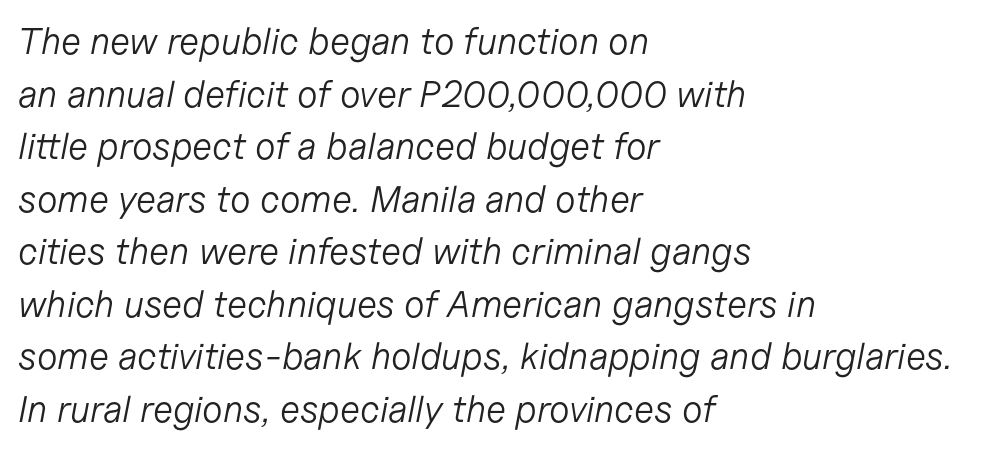
{"italic": "yes", "lean": "right", "slant_degrees": 11, "bold": "no", "weight": "light", "width": "normal", "stroke_contrast": "low", "x_height": "medium", "monospaced": "no", "underline": "no", "align": "left", "line_spacing": "normal", "line_spacing_ratio": 1.42, "letter_spacing": "normal", "letter_spacing_em": 0.0, "glyph_px": 37}
